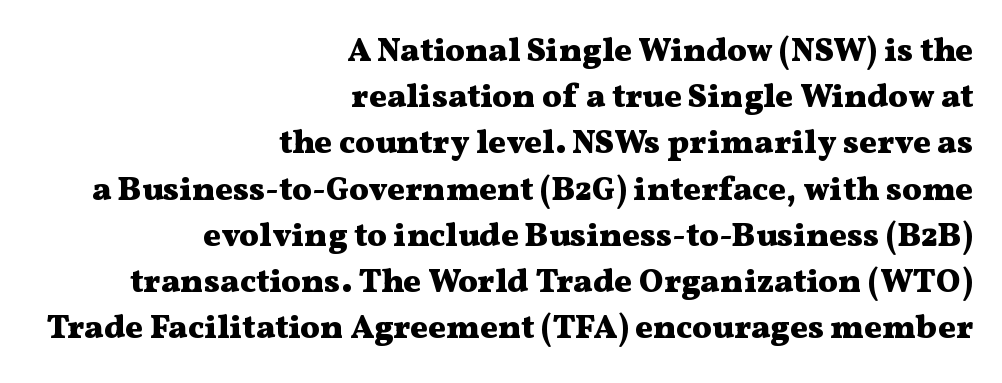
{"serif": "yes", "italic": "no", "bold": "yes", "weight": "heavy", "width": "wide", "stroke_contrast": "medium", "x_height": "medium", "monospaced": "no", "underline": "no", "align": "right", "line_spacing": "normal", "line_spacing_ratio": 1.4, "letter_spacing": "normal", "letter_spacing_em": 0.0, "glyph_px": 33}
